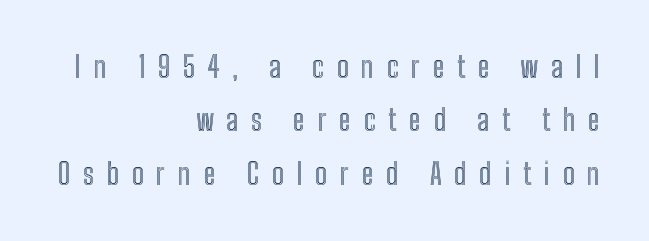
The paragraph has a hard right edge and a soft left edge. Is the letter spacing exaggerated? Yes — the characters are pushed far apart. The specimen omits any rule beneath the text block's lines. These lines are rendered in a variable-pitch font. In terms of posture, this sample is upright.
